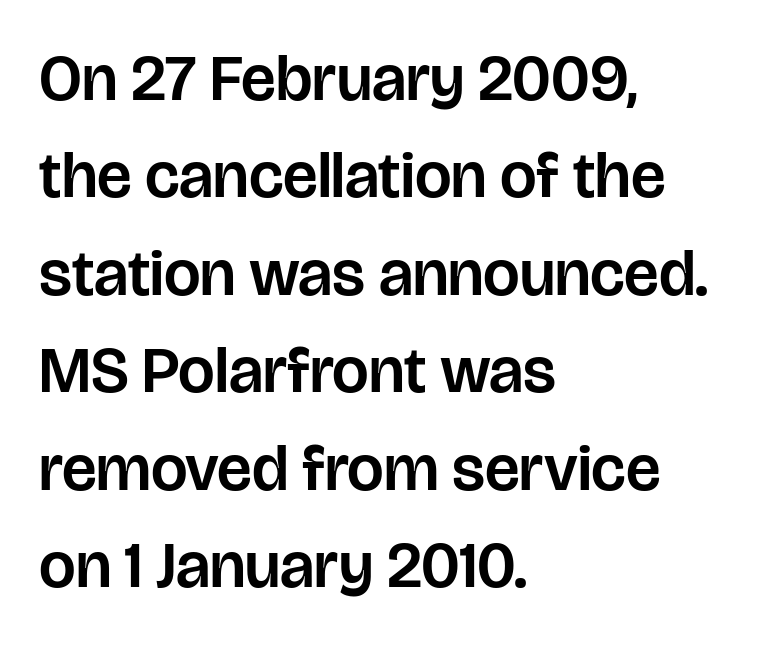
Q: Is the text italic (slanted)? A: No, it is upright.
Q: Is the typeface a serif or a sans-serif typeface? A: Sans-serif.
Q: Is the text underlined? A: No.
Q: How is the paragraph aligned? A: Left-aligned.
Q: Is the spacing between letters normal or unusually wide? A: Normal.
Q: Is the spacing between lines tight, normal or loose? A: Normal.
Q: Width (condensed, normal, or wide)? A: Normal.
Q: Stroke contrast? A: Low.
Q: x-height? A: Large.
Q: Monospaced? A: No.
